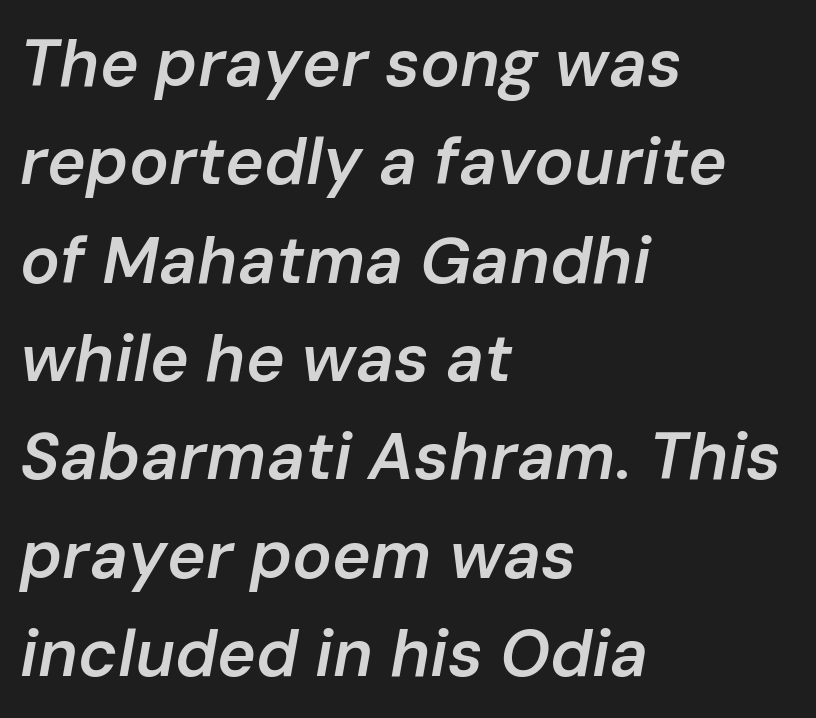
Q: Is the text bold? A: Semi-bold.
Q: Is the text italic (slanted)? A: Yes, it leans right by about 10 degrees.
Q: Is the text underlined? A: No.
Q: How is the paragraph aligned? A: Left-aligned.
Q: Is the spacing between letters normal or unusually wide? A: Normal.
Q: Is the spacing between lines tight, normal or loose? A: Normal.
Q: Width (condensed, normal, or wide)? A: Normal.
Q: Stroke contrast? A: Low.
Q: x-height? A: Medium.
Q: Monospaced? A: No.
